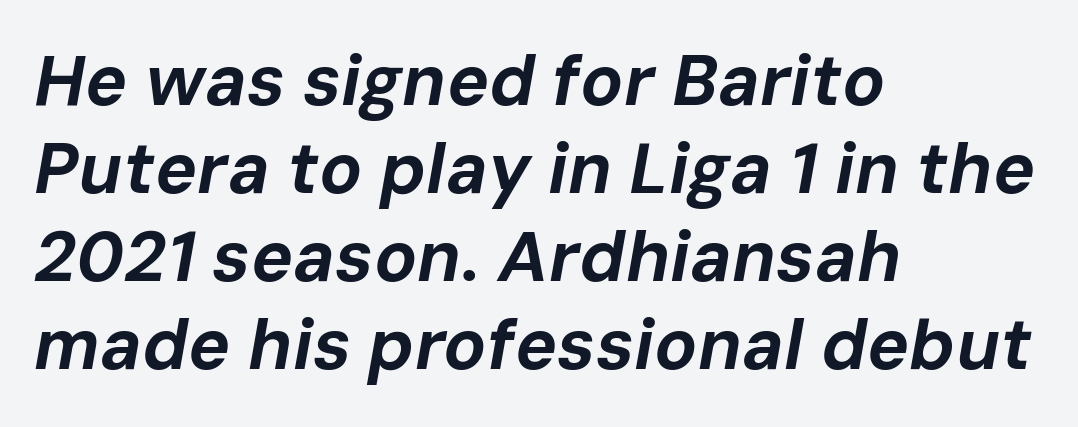
The image shows 71 px bold type, italic (leaning right); set left-aligned, line spacing 1.24x, normal letter spacing, not underlined; low stroke contrast and a medium x-height.
